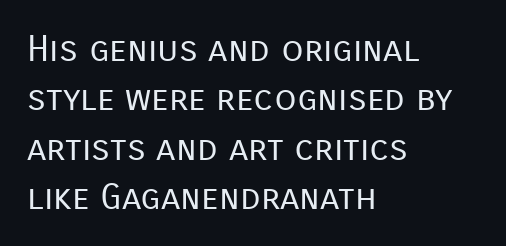
Summary of weight: not heavy and not bold. The passage shown has conventional tracking throughout. Short and long lines alike share a common starting point at left. Type style note: lacks serifs. The rendering uses natural spacing where letterforms have individual widths. The typography opts for an upright posture over an oblique one.
